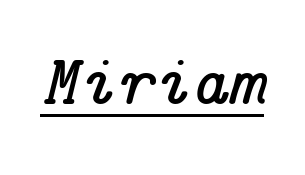
Observe the serifs anchoring each vertical stroke in this sample. Italic: yes, the glyphs are oblique. Honestly, the underline is the first thing you notice here. The letterforms sit shoulder to shoulder at normal distance.
